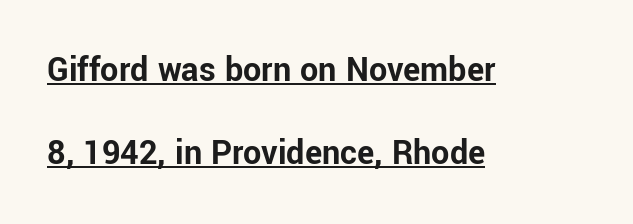
The image shows 36 px bold sans-serif type, upright; set left-aligned, loose line spacing (2.3x), normal letter spacing, underlined; low stroke contrast and a medium x-height.
